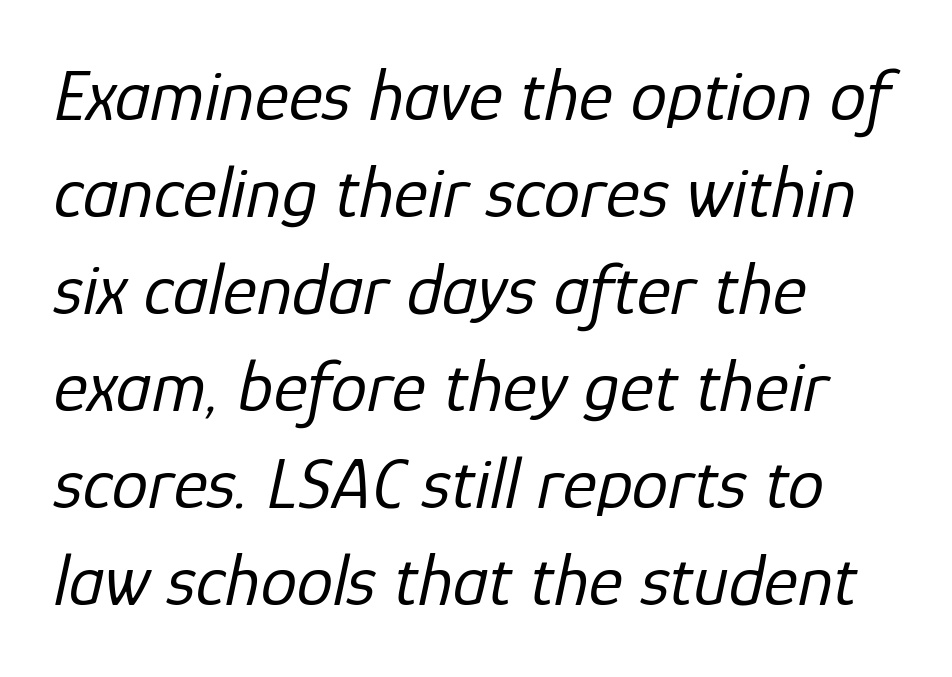
Q: Is the text bold? A: No.
Q: Is the text italic (slanted)? A: Yes, it leans right by about 12 degrees.
Q: Is the text underlined? A: No.
Q: How is the paragraph aligned? A: Left-aligned.
Q: Is the spacing between letters normal or unusually wide? A: Normal.
Q: Is the spacing between lines tight, normal or loose? A: Normal.
Q: Width (condensed, normal, or wide)? A: Normal.
Q: Stroke contrast? A: Low.
Q: x-height? A: Medium.
Q: Monospaced? A: No.
